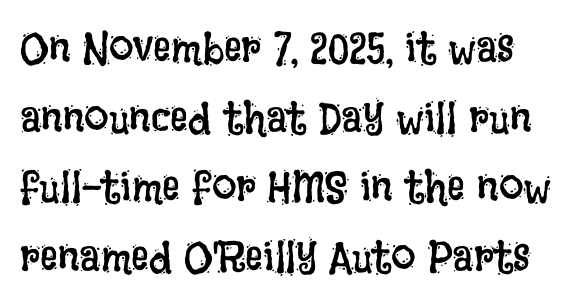
Q: Is the text bold? A: No.
Q: Is the text italic (slanted)? A: No, it is upright.
Q: Is the text underlined? A: No.
Q: Is the spacing between letters normal or unusually wide? A: Normal.
Q: Is the spacing between lines tight, normal or loose? A: Normal.
Q: Width (condensed, normal, or wide)? A: Condensed.
Q: Stroke contrast? A: Low.
Q: x-height? A: Large.
Q: Monospaced? A: No.
